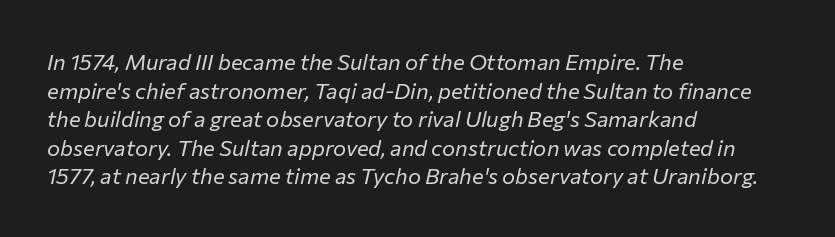
The image shows 22 px text type, italic (leaning right); set left-aligned, normal line spacing (1.3x), normal letter spacing, not underlined.
